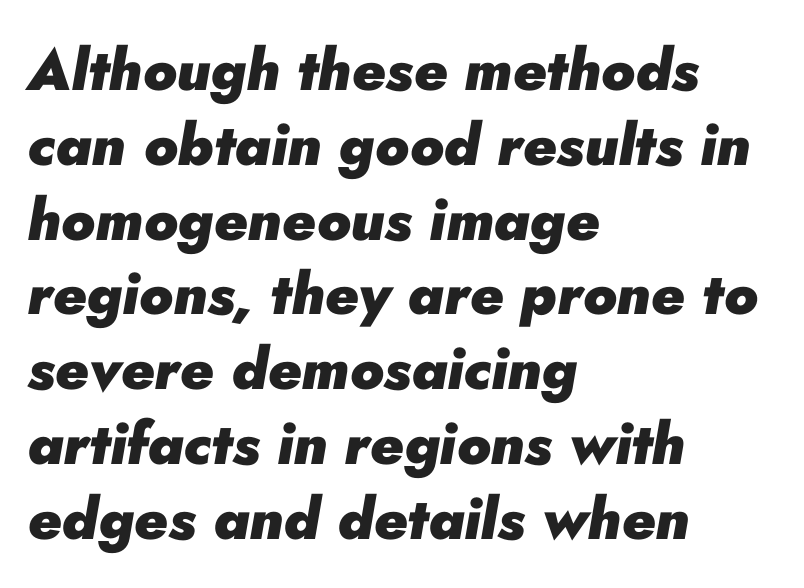
Q: Is the text bold? A: Yes.
Q: Is the text italic (slanted)? A: Yes, it leans right by about 10 degrees.
Q: Is the text underlined? A: No.
Q: How is the paragraph aligned? A: Left-aligned.
Q: Is the spacing between letters normal or unusually wide? A: Normal.
Q: Is the spacing between lines tight, normal or loose? A: Normal.
Q: Width (condensed, normal, or wide)? A: Normal.
Q: Stroke contrast? A: Low.
Q: x-height? A: Small.
Q: Monospaced? A: No.
